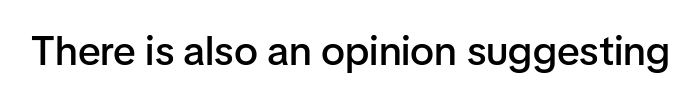
{"serif": "no", "italic": "no", "bold": "semi", "weight": "semibold", "width": "normal", "stroke_contrast": "low", "x_height": "medium", "monospaced": "no", "underline": "no", "letter_spacing": "normal", "letter_spacing_em": 0.0, "glyph_px": 41}
